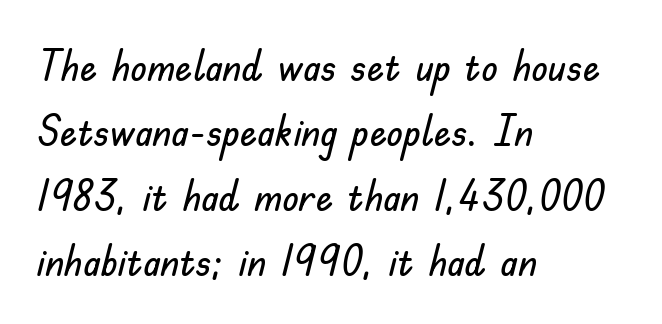
Alignment: flush left. Letter spacing: default. The space directly below the letters is spotless. Typographically, this falls in the sans-serif category. Is this a fixed-width face? No — the glyphs have proportional, varying widths.
